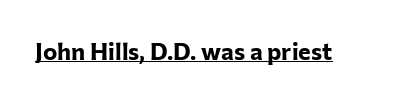
{"italic": "no", "bold": "yes", "underline": "yes", "letter_spacing": "normal", "letter_spacing_em": 0.0, "glyph_px": 24}
